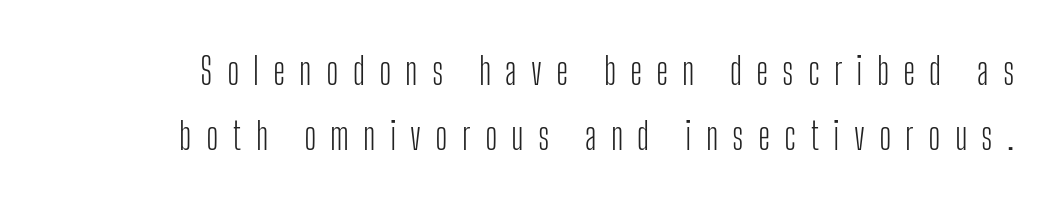
Is this a fixed-width face? No — the glyphs have proportional, varying widths. Is this a heavy cut? Hardly; it is regular or lighter. This rendering widens character spacing well past its baseline value. Does the type have serifs? No, each stem ends abruptly.
